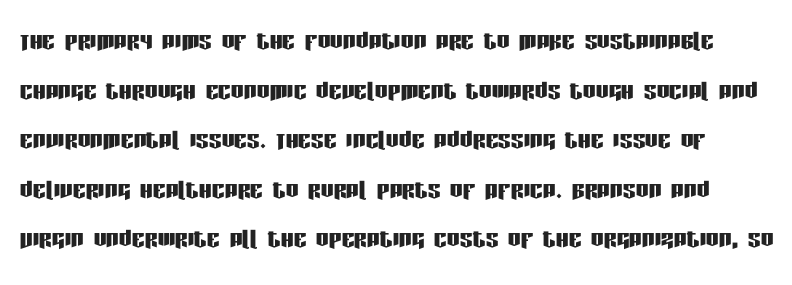
Q: Is the text italic (slanted)? A: No, it is upright.
Q: Is the typeface a serif or a sans-serif typeface? A: Sans-serif.
Q: Is the text underlined? A: No.
Q: Is the spacing between letters normal or unusually wide? A: Normal.
Q: Is the spacing between lines tight, normal or loose? A: Normal.
Q: Width (condensed, normal, or wide)? A: Condensed.
Q: Stroke contrast? A: Low.
Q: x-height? A: Large.
Q: Monospaced? A: No.
